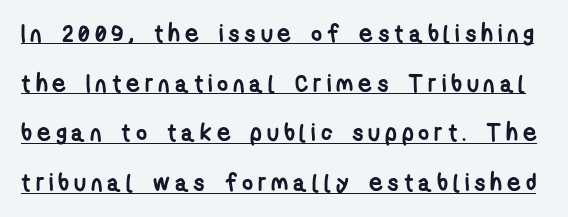
The image shows 24 px bold type; set loose line spacing (2.07x), unusually wide letter spacing (+0.2 em), underlined.
